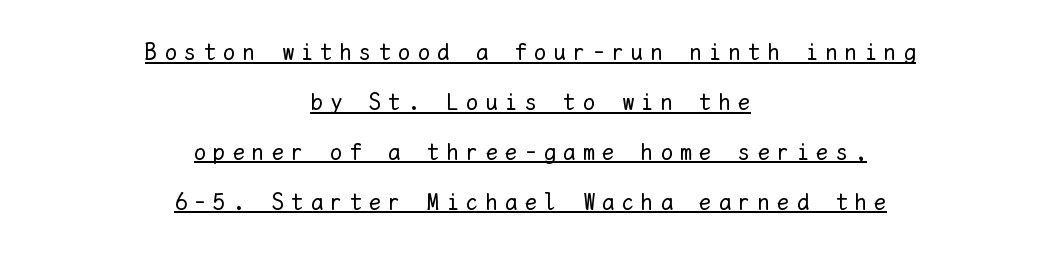
The image shows 24 px text type, upright; set centered, loose line spacing (2.08x), unusually wide letter spacing (+0.31 em), underlined.
